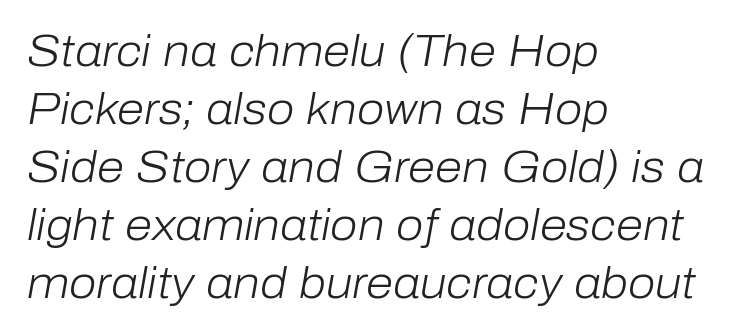
The image shows 44 px light type, italic (leaning right); set left-aligned, normal line spacing (1.32x), normal letter spacing, not underlined; low stroke contrast and a medium x-height.
